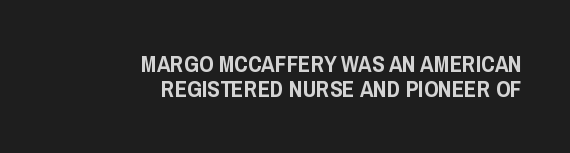
Visually the block forms a straight wall on the right and a jagged coastline on the left. Anything drawn beneath the words? Only blank space. The block of text is dense from top to bottom, with scant space between rows. This is the regular roman posture of the typeface.
